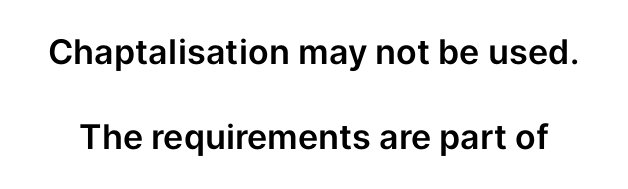
The image shows 34 px sans-serif type, upright; set loose line spacing (2.5x), normal letter spacing, not underlined; low stroke contrast and a medium x-height.
